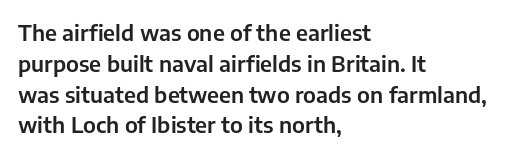
A classic flush-left, rag-right setting is used for this passage. Rendered with straight, roman letterforms. The rendering uses a moderate line-height, typical for paragraphs. In terms of letterspacing, this is plain default setting.
